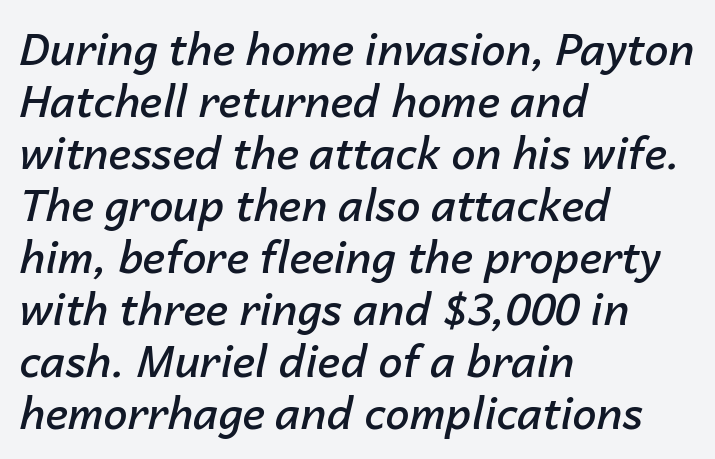
{"italic": "yes", "lean": "right", "slant_degrees": 14, "bold": "semi", "weight": "semibold", "width": "normal", "stroke_contrast": "low", "x_height": "medium", "monospaced": "no", "underline": "no", "align": "left", "line_spacing_ratio": 1.21, "letter_spacing": "normal", "letter_spacing_em": 0.0, "glyph_px": 43}
